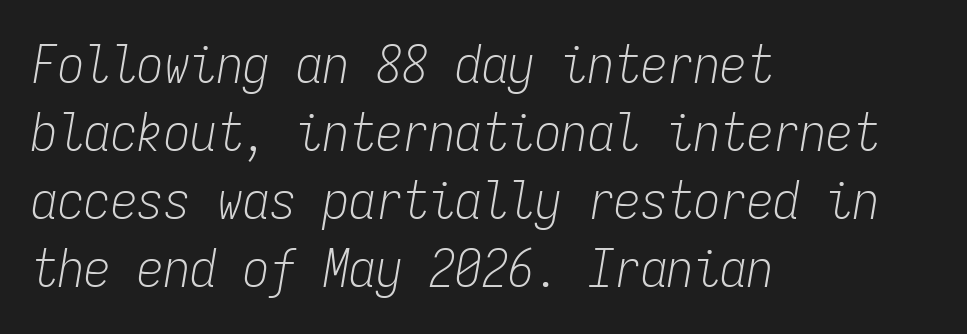
How are the letters spaced? Ordinarily, with no added tracking. The typesetter chose a ragged-right arrangement here. Notice how the stems are inclined rather than vertical — that's the hallmark of italics. Line spacing here is normal.
